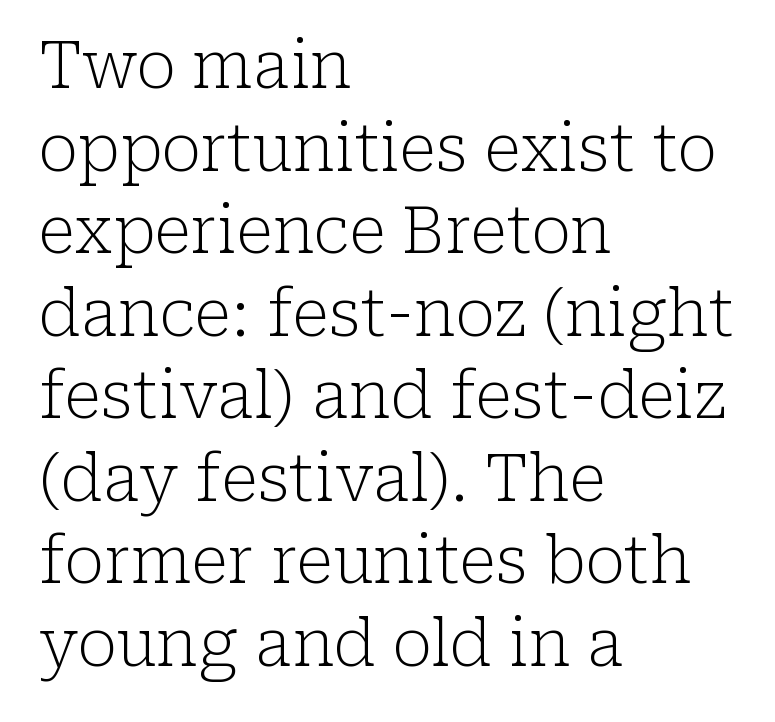
{"serif": "yes", "italic": "no", "bold": "no", "weight": "light", "width": "normal", "stroke_contrast": "low", "x_height": "medium", "monospaced": "no", "underline": "no", "align": "left", "line_spacing": "normal", "line_spacing_ratio": 1.27, "letter_spacing": "normal", "letter_spacing_em": 0.0, "glyph_px": 65}
